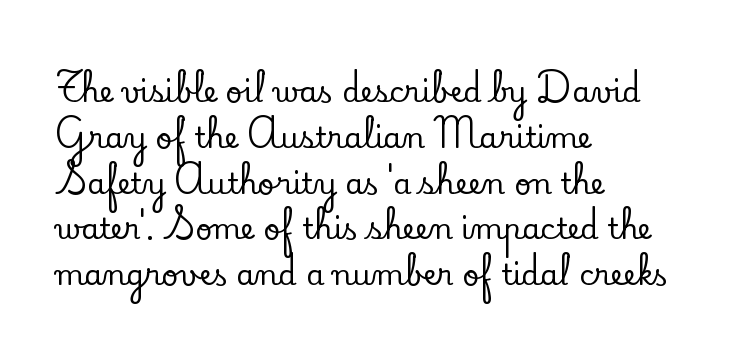
The image shows 29 px serif type, upright; set left-aligned, normal line spacing (1.58x), normal letter spacing, not underlined; low stroke contrast and a small x-height.
